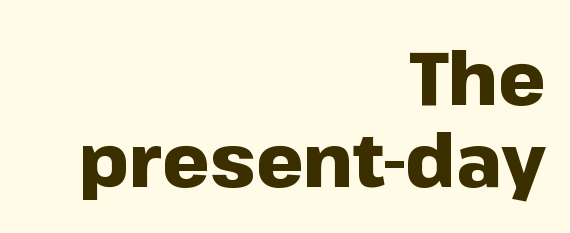
Q: Is the text bold? A: Yes.
Q: Is the text italic (slanted)? A: No, it is upright.
Q: Is the typeface a serif or a sans-serif typeface? A: Sans-serif.
Q: Is the text underlined? A: No.
Q: How is the paragraph aligned? A: Right-aligned.
Q: Is the spacing between letters normal or unusually wide? A: Normal.
Q: Is the spacing between lines tight, normal or loose? A: Tight.
Q: Width (condensed, normal, or wide)? A: Normal.
Q: Stroke contrast? A: Low.
Q: x-height? A: Medium.
Q: Monospaced? A: No.
